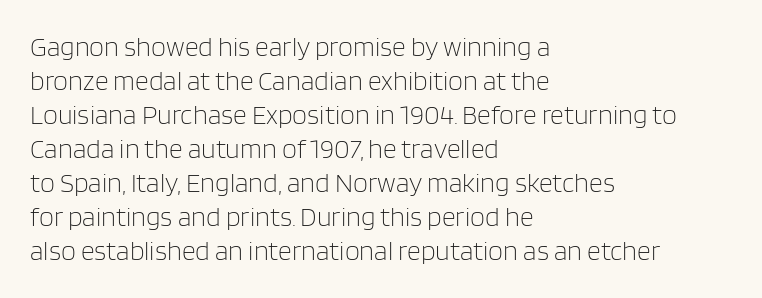
The image shows 27 px text type, upright; set left-aligned, normal line spacing (1.26x), normal letter spacing, not underlined.
